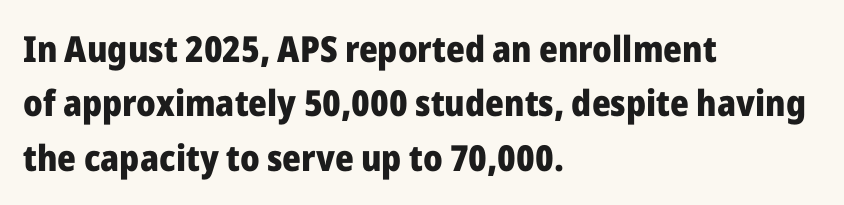
{"serif": "no", "italic": "no", "bold": "yes", "weight": "heavy", "width": "normal", "stroke_contrast": "low", "x_height": "medium", "monospaced": "no", "underline": "no", "align": "left", "line_spacing": "normal", "line_spacing_ratio": 1.51, "letter_spacing": "normal", "letter_spacing_em": 0.0, "glyph_px": 36}
